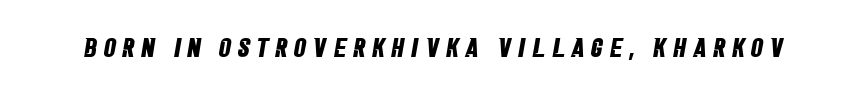
{"bold": "yes", "underline": "no", "letter_spacing": "wide", "letter_spacing_em": 0.25, "glyph_px": 27}
